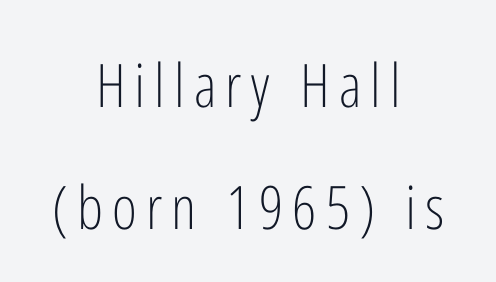
The passage shown is typed in a proportional face where columns would drift. Stems here are at most as thick as an everyday book face. Caption: multi-line text, centered on the measure. Has an underline been added? It has not. This is the regular roman posture of the typeface.
